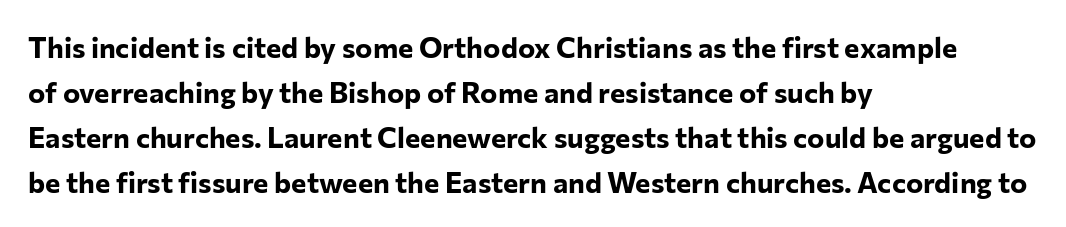
{"serif": "no", "italic": "no", "bold": "yes", "weight": "bold", "width": "normal", "stroke_contrast": "low", "x_height": "medium", "monospaced": "no", "underline": "no", "align": "left", "line_spacing": "normal", "line_spacing_ratio": 1.55, "letter_spacing": "normal", "letter_spacing_em": 0.0, "glyph_px": 29}
